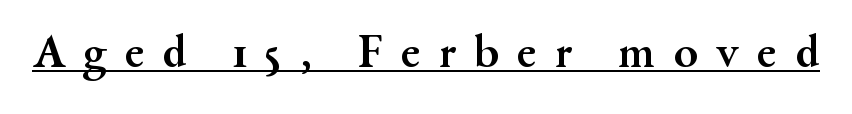
{"serif": "yes", "italic": "no", "bold": "yes", "weight": "semibold", "width": "normal", "stroke_contrast": "medium", "x_height": "small", "monospaced": "no", "underline": "yes", "letter_spacing": "wide", "letter_spacing_em": 0.37, "glyph_px": 49}
